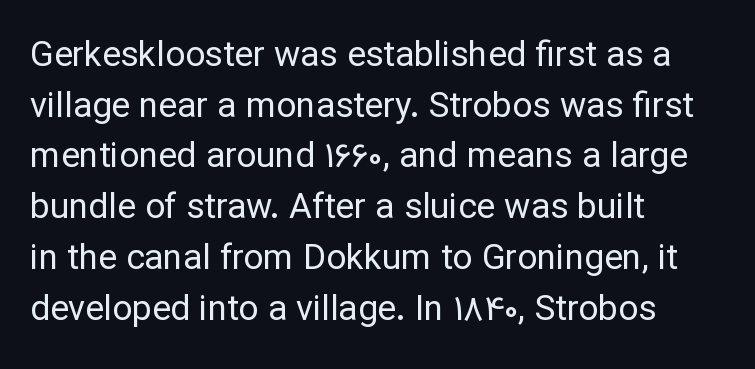
The image shows 35 px regular-weight sans-serif type, upright; set left-aligned, normal line spacing (1.45x), normal letter spacing, not underlined; low stroke contrast and a medium x-height.
